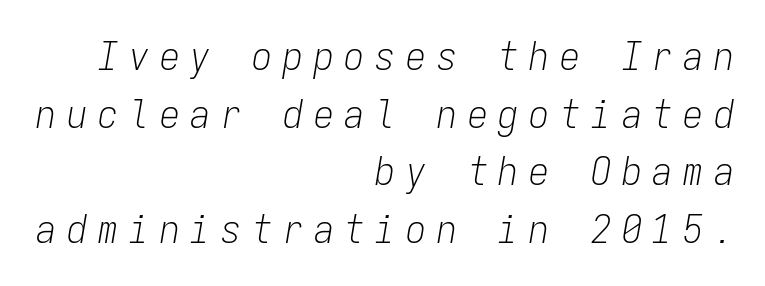
{"italic": "yes", "lean": "right", "slant_degrees": 9, "bold": "no", "weight": "light", "width": "condensed", "stroke_contrast": "low", "x_height": "medium", "monospaced": "yes", "underline": "no", "align": "right", "line_spacing": "normal", "line_spacing_ratio": 1.44, "letter_spacing": "wide", "letter_spacing_em": 0.27, "glyph_px": 40}
